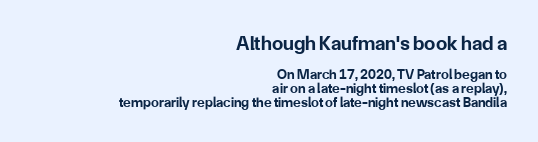
The image shows 20 px bold type, upright; set right-aligned, tight line spacing (0.97x), normal letter spacing, not underlined; the first (top) block is 1.43x larger.
